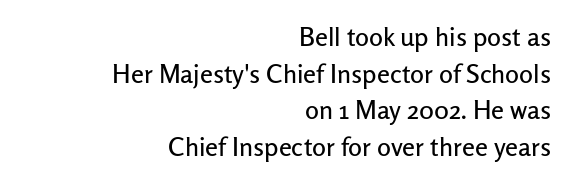
Q: Is the text italic (slanted)? A: No, it is upright.
Q: Is the text underlined? A: No.
Q: How is the paragraph aligned? A: Right-aligned.
Q: Is the spacing between letters normal or unusually wide? A: Normal.
Q: Is the spacing between lines tight, normal or loose? A: Normal.
